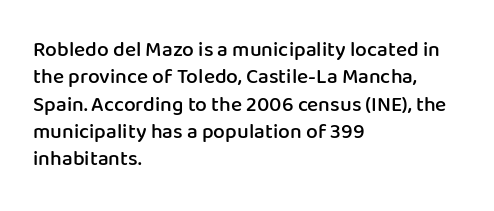
Q: Is the text bold? A: Semi-bold.
Q: Is the text italic (slanted)? A: No, it is upright.
Q: Is the text underlined? A: No.
Q: How is the paragraph aligned? A: Left-aligned.
Q: Is the spacing between letters normal or unusually wide? A: Normal.
Q: Is the spacing between lines tight, normal or loose? A: Normal.
